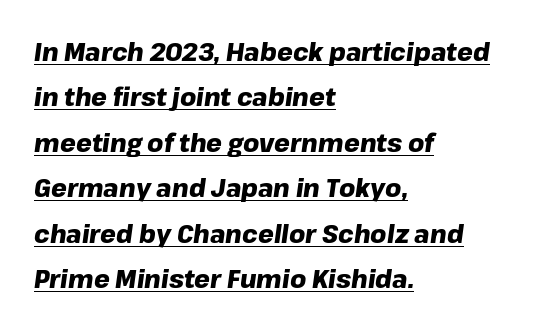
The image shows 25 px bold type, italic (leaning right); set left-aligned, line spacing 1.82x, normal letter spacing, underlined.
